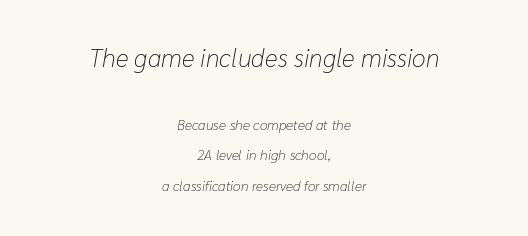
The image shows 25 px text type, italic (leaning right); set centered, loose line spacing (2.19x), normal letter spacing, not underlined; the first (top) block is 1.79x larger.
